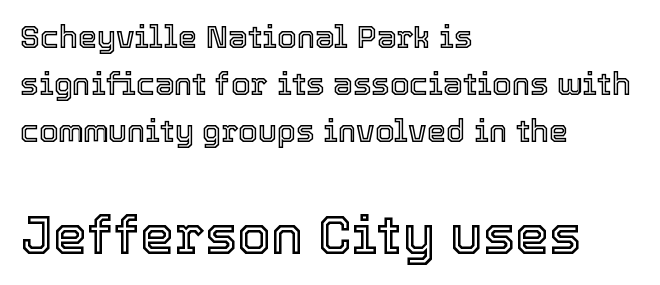
{"italic": "no", "width": "normal", "x_height": "medium", "monospaced": "no", "underline": "no", "align": "left", "line_spacing": "normal", "line_spacing_ratio": 1.52, "letter_spacing": "normal", "letter_spacing_em": 0.0, "larger_block": "second", "size_ratio": 1.74, "glyph_px": 54}
